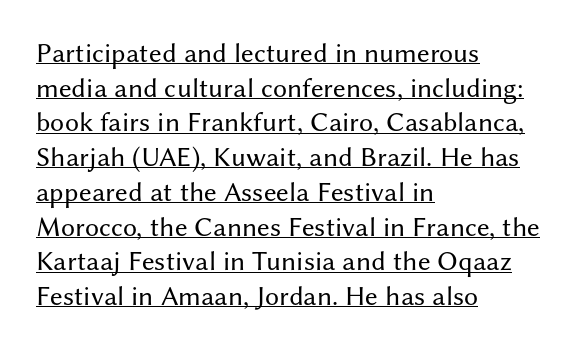
Q: Is the text bold? A: No.
Q: Is the text italic (slanted)? A: No, it is upright.
Q: Is the typeface a serif or a sans-serif typeface? A: Sans-serif.
Q: Is the text underlined? A: Yes.
Q: How is the paragraph aligned? A: Left-aligned.
Q: Is the spacing between letters normal or unusually wide? A: Normal.
Q: Width (condensed, normal, or wide)? A: Normal.
Q: Stroke contrast? A: Medium.
Q: x-height? A: Medium.
Q: Monospaced? A: No.
